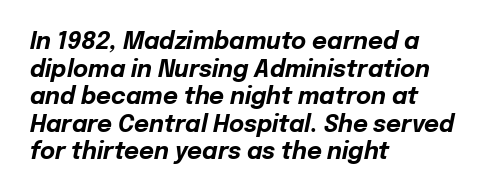
Left-aligned paragraph, ragged on the right. Looking at the ascenders, they clearly lean. Each word holds together tightly as a unit, with standard inter-letter gaps. Only glyphs here, with clear space below each row.
